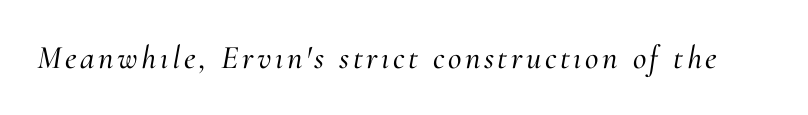
The image shows 33 px serif type, italic (leaning right); set not underlined; medium stroke contrast and a small x-height.
